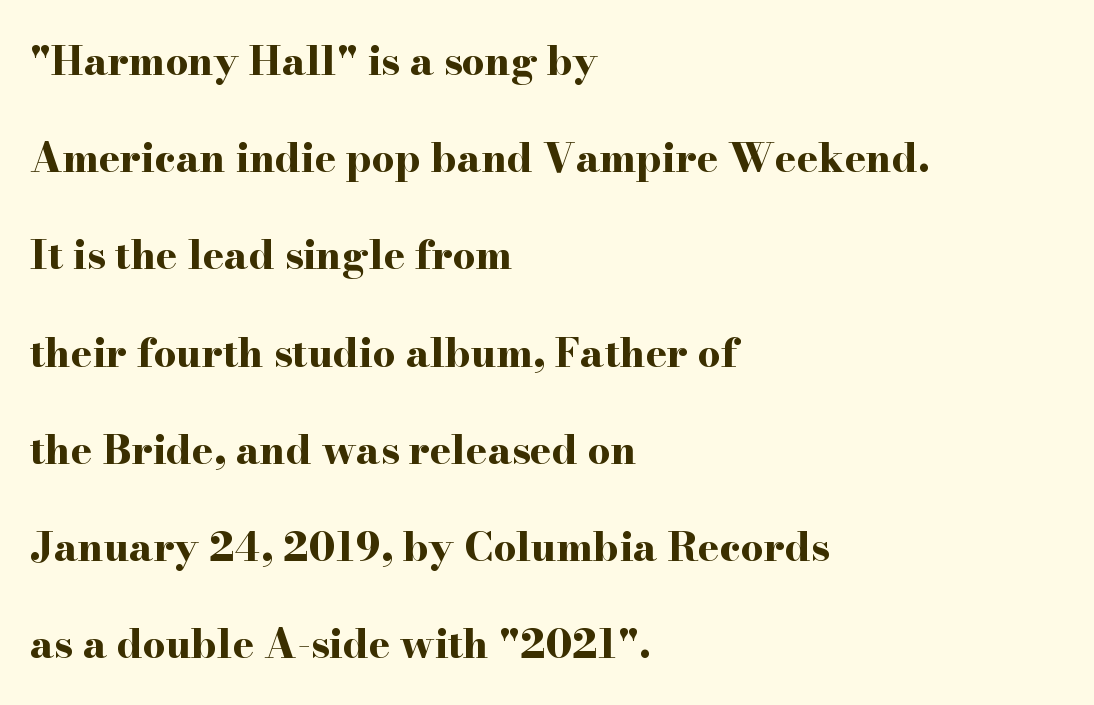
Caption: multi-line text, flush left, ragged right. A typesetter would mark this as roman, not italic. Proportional: the letters do not fall into vertical columns. Vertically, the passage feels expansive, rows floating well apart. Letter spacing: default.
